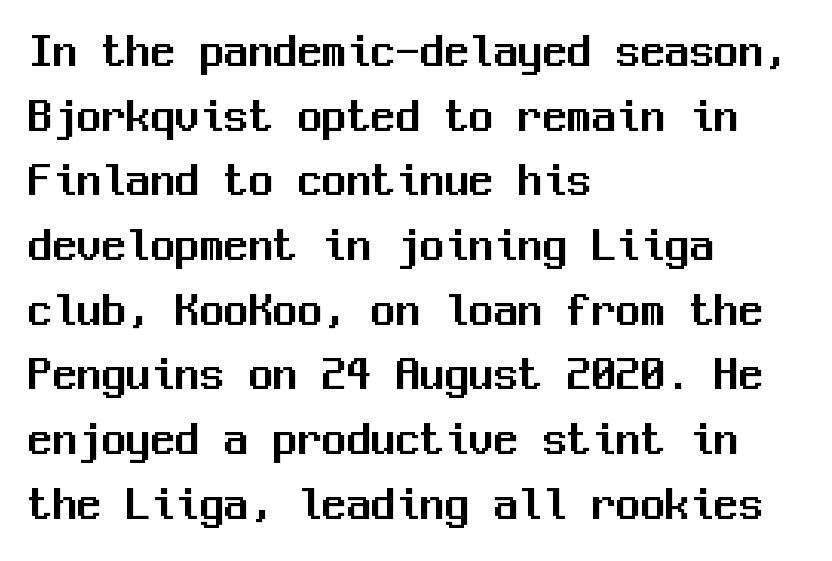
The image shows 49 px sans-serif type, upright, monospaced; set left-aligned, normal line spacing (1.32x), normal letter spacing, not underlined; medium stroke contrast and a medium x-height.
